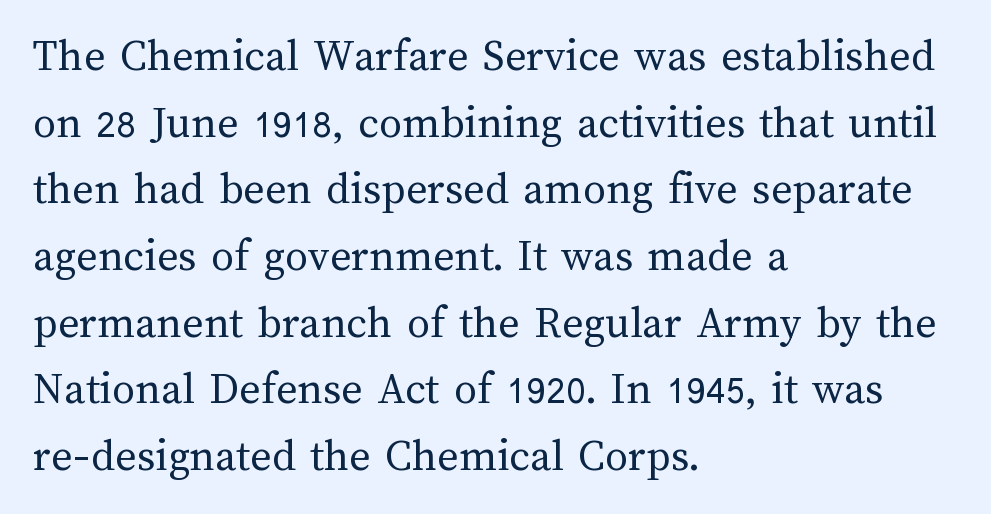
{"italic": "no", "bold": "no", "weight": "regular", "width": "normal", "stroke_contrast": "medium", "x_height": "medium", "monospaced": "no", "underline": "no", "align": "left", "line_spacing": "normal", "line_spacing_ratio": 1.45, "letter_spacing": "normal", "letter_spacing_em": 0.0, "glyph_px": 46}
